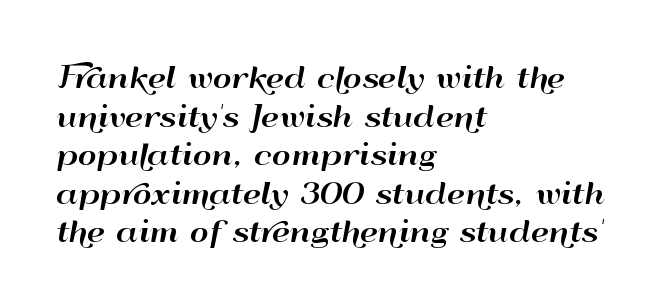
{"serif": "no", "width": "wide", "stroke_contrast": "high", "x_height": "small", "monospaced": "no", "underline": "no", "align": "left", "line_spacing": "normal", "line_spacing_ratio": 1.33, "letter_spacing": "normal", "letter_spacing_em": 0.0, "glyph_px": 29}
